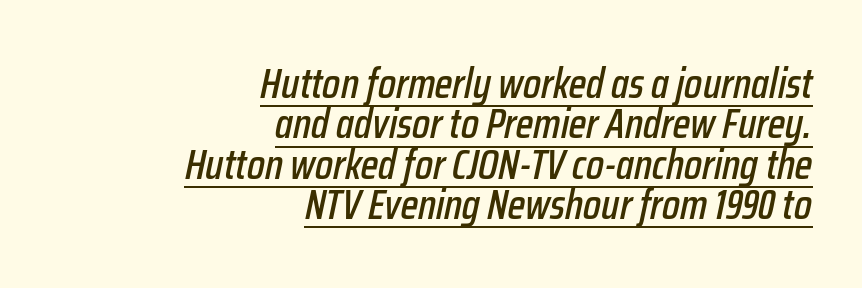
{"italic": "yes", "lean": "right", "slant_degrees": 12, "width": "condensed", "stroke_contrast": "low", "x_height": "medium", "monospaced": "no", "underline": "yes", "align": "right", "line_spacing": "tight", "line_spacing_ratio": 0.96, "letter_spacing": "normal", "letter_spacing_em": 0.0, "glyph_px": 42}
